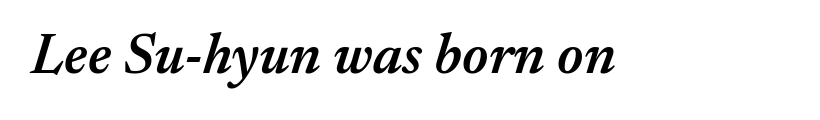
Q: Is the text bold? A: Semi-bold.
Q: Is the text italic (slanted)? A: Yes, it leans right by about 17 degrees.
Q: Is the text underlined? A: No.
Q: Is the spacing between letters normal or unusually wide? A: Normal.
Q: Width (condensed, normal, or wide)? A: Normal.
Q: Stroke contrast? A: Medium.
Q: x-height? A: Medium.
Q: Monospaced? A: No.
